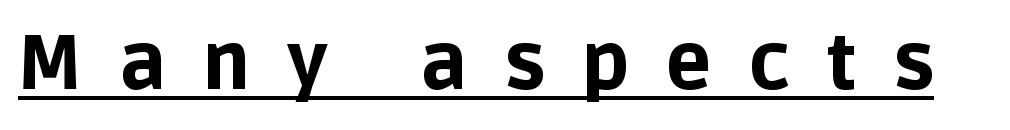
The image shows 76 px bold sans-serif type, upright; set unusually wide letter spacing (+0.48 em), underlined; low stroke contrast and a large x-height.
